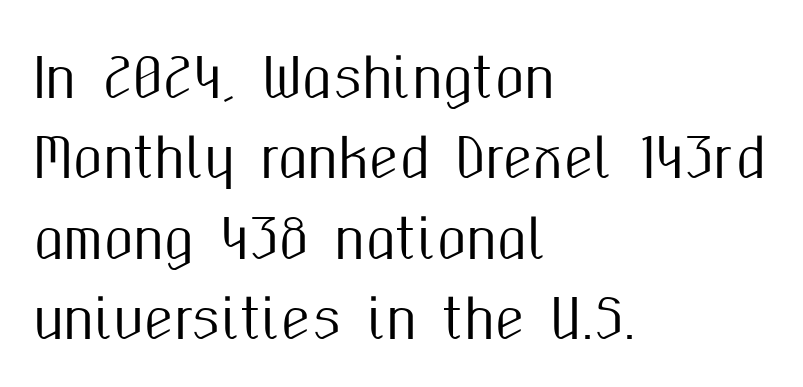
Interline gaps are of average width in this sample. This sample uses a sans-serif face. Do the characters align in a grid? No, the font is proportional. There is no visible air inserted between adjacent glyphs. These lines stack with their left ends in a neat column.
